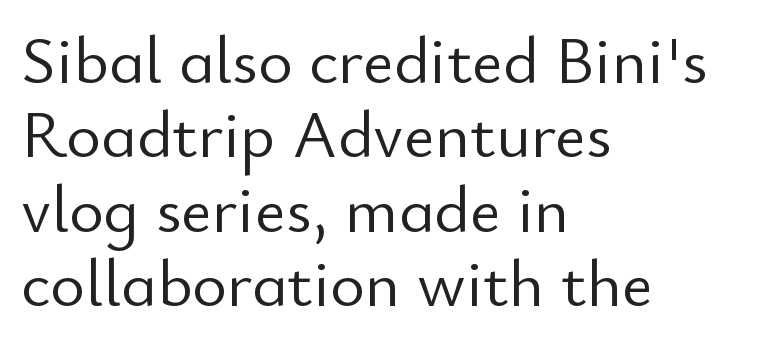
Q: Is the text bold? A: No.
Q: Is the text italic (slanted)? A: No, it is upright.
Q: Is the typeface a serif or a sans-serif typeface? A: Sans-serif.
Q: Is the text underlined? A: No.
Q: How is the paragraph aligned? A: Left-aligned.
Q: Is the spacing between letters normal or unusually wide? A: Normal.
Q: Is the spacing between lines tight, normal or loose? A: Tight.
Q: Width (condensed, normal, or wide)? A: Normal.
Q: Stroke contrast? A: Low.
Q: x-height? A: Small.
Q: Monospaced? A: No.
